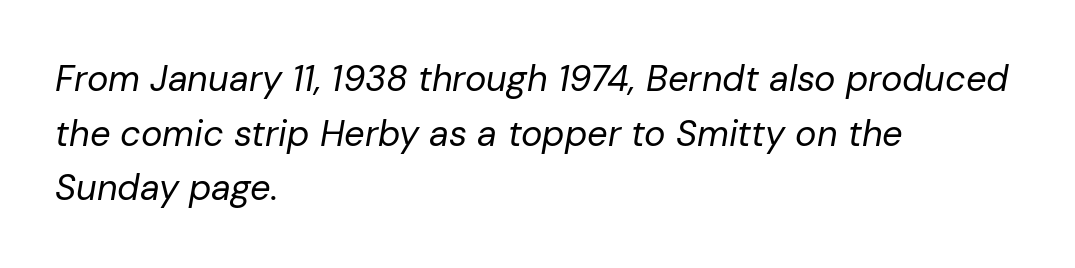
Q: Is the text bold? A: No.
Q: Is the text italic (slanted)? A: Yes, it leans right by about 10 degrees.
Q: Is the text underlined? A: No.
Q: How is the paragraph aligned? A: Left-aligned.
Q: Is the spacing between letters normal or unusually wide? A: Normal.
Q: Is the spacing between lines tight, normal or loose? A: Normal.
Q: Width (condensed, normal, or wide)? A: Normal.
Q: Stroke contrast? A: Low.
Q: x-height? A: Medium.
Q: Monospaced? A: No.
